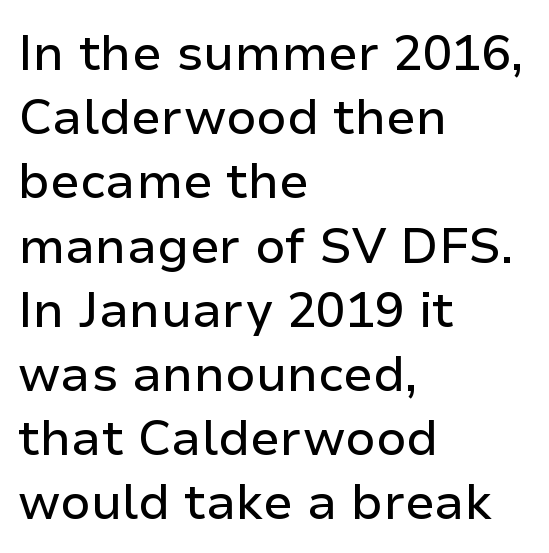
The lines sit at an ordinary, default distance from one another. Reading down the block, your eye returns to a fixed left position each line. Looks like regular typesetting: each glyph gets only the width it needs. Every character sits straight up, as roman type does. Tracking value appears to be zero — textbook default spacing.
